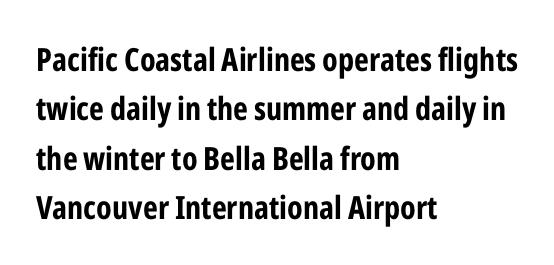
Q: Is the text bold? A: Yes.
Q: Is the text italic (slanted)? A: No, it is upright.
Q: Is the typeface a serif or a sans-serif typeface? A: Sans-serif.
Q: Is the text underlined? A: No.
Q: How is the paragraph aligned? A: Left-aligned.
Q: Is the spacing between letters normal or unusually wide? A: Normal.
Q: Is the spacing between lines tight, normal or loose? A: Normal.
Q: Width (condensed, normal, or wide)? A: Condensed.
Q: Stroke contrast? A: Low.
Q: x-height? A: Medium.
Q: Monospaced? A: No.
